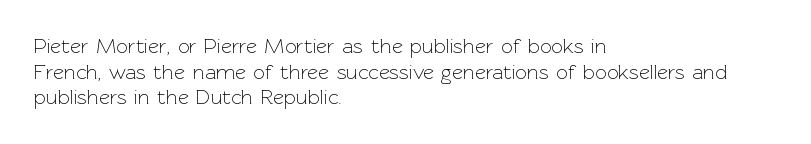
Does extra space separate the letters? No, they use regular spacing. The passage is arranged the way most books set body copy — flush left. The area under the type is left untouched. The face looks like a standard text weight, possibly lighter. Notice how the stems are strictly vertical — no italics here.
